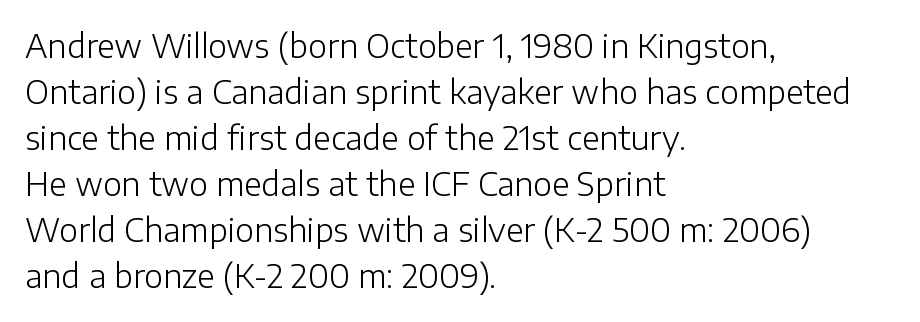
Weight: regular or lighter. Normally led — the rows are evenly, conventionally spaced. Nothing sits at the stroke ends, so this counts as sans-serif. How are the letters spaced? Ordinarily, with no added tracking. Looks like regular typesetting: each glyph gets only the width it needs. Rule under the text: the space is simply empty.
